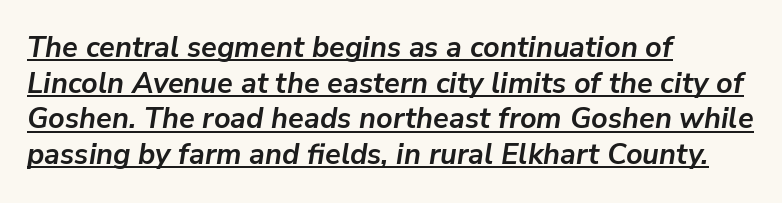
Emphasis by weight is at full strength: bold. The passage shown is underscored from start to finish. Looks like regular typesetting: each glyph gets only the width it needs. The rendering applies a slant to the glyphs. The horizontal fit of the characters is conventional and even. The rag falls on the right side of this text block.
